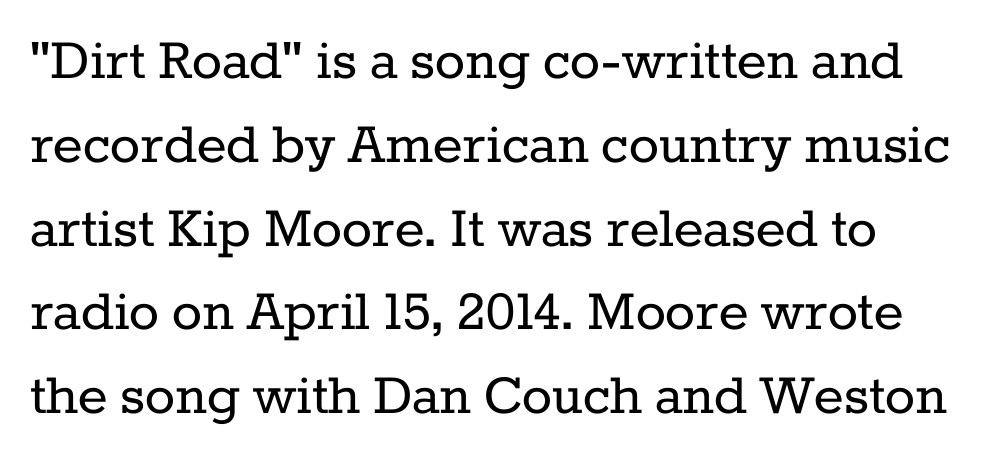
{"serif": "yes", "italic": "no", "bold": "no", "weight": "regular", "width": "normal", "stroke_contrast": "low", "x_height": "medium", "monospaced": "no", "underline": "no", "line_spacing": "normal", "line_spacing_ratio": 1.33, "letter_spacing": "normal", "letter_spacing_em": 0.0, "glyph_px": 63}
